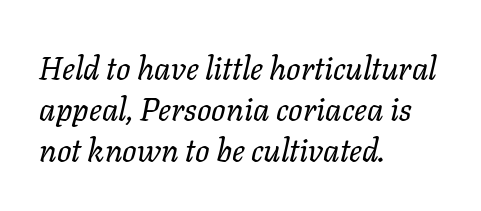
Q: Is the text bold? A: No.
Q: Is the text italic (slanted)? A: Yes, it leans right by about 11 degrees.
Q: Is the text underlined? A: No.
Q: How is the paragraph aligned? A: Left-aligned.
Q: Is the spacing between letters normal or unusually wide? A: Normal.
Q: Is the spacing between lines tight, normal or loose? A: Normal.
Q: Width (condensed, normal, or wide)? A: Normal.
Q: Stroke contrast? A: Low.
Q: x-height? A: Medium.
Q: Monospaced? A: No.
